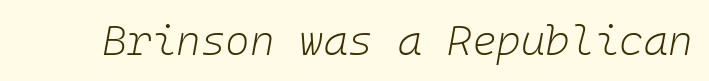
The specimen reads as italic at a glance. You could count columns in this text — the font is strictly monospaced. A clean baseline with only descenders dipping below it. Stems here are at most as thick as an everyday book face.
